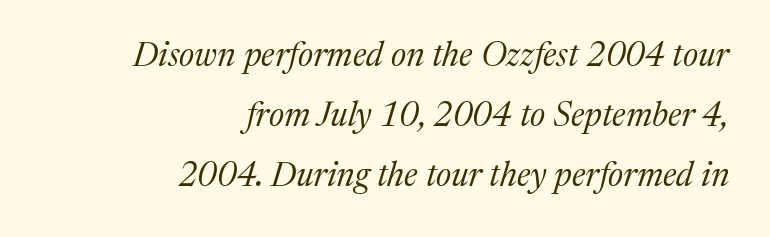
{"serif": "yes", "italic": "yes", "lean": "right", "slant_degrees": 17, "bold": "no", "weight": "regular", "width": "normal", "stroke_contrast": "medium", "x_height": "medium", "monospaced": "no", "underline": "no", "align": "right", "line_spacing_ratio": 1.76, "letter_spacing": "normal", "letter_spacing_em": 0.0, "glyph_px": 34}
